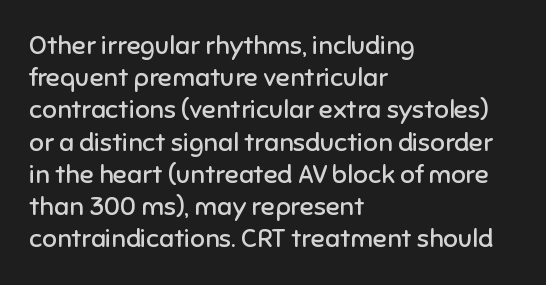
{"italic": "no", "bold": "no", "underline": "no", "align": "left", "line_spacing_ratio": 1.24, "letter_spacing": "normal", "letter_spacing_em": 0.0, "glyph_px": 26}
